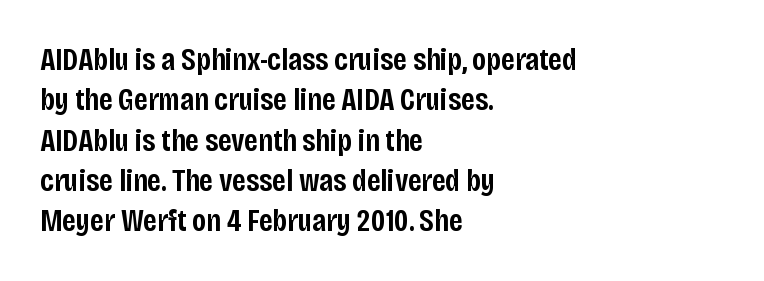
The letters sit at their default tracking, neither squeezed nor spread. Nope, not italic — everything's standing straight. Font category for this specimen: sans-serif. The rag falls on the right side of this text block. Leading matches the norm, producing a regular column. Descender tails drop into unmarked territory.
